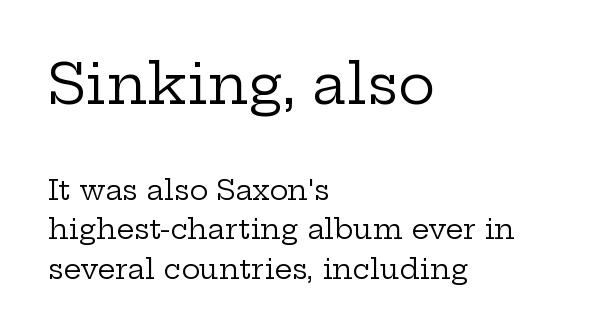
Q: Is the text bold? A: No.
Q: Is the text italic (slanted)? A: No, it is upright.
Q: Is the typeface a serif or a sans-serif typeface? A: Serif.
Q: Is the text underlined? A: No.
Q: How is the paragraph aligned? A: Left-aligned.
Q: Is the spacing between letters normal or unusually wide? A: Normal.
Q: Is the spacing between lines tight, normal or loose? A: Normal.
Q: Which block of text is set in a larger size, the first (top) or the second (bottom)? A: The first (top) one.
Q: Width (condensed, normal, or wide)? A: Wide.
Q: Stroke contrast? A: Low.
Q: x-height? A: Medium.
Q: Monospaced? A: No.
